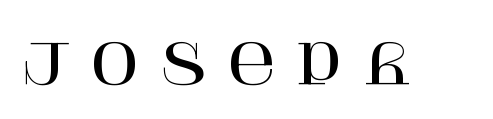
Q: Is the text italic (slanted)? A: No, it is upright.
Q: Is the typeface a serif or a sans-serif typeface? A: Serif.
Q: Is the text underlined? A: No.
Q: Is the spacing between letters normal or unusually wide? A: Unusually wide.
Q: Width (condensed, normal, or wide)? A: Normal.
Q: Stroke contrast? A: High.
Q: x-height? A: Large.
